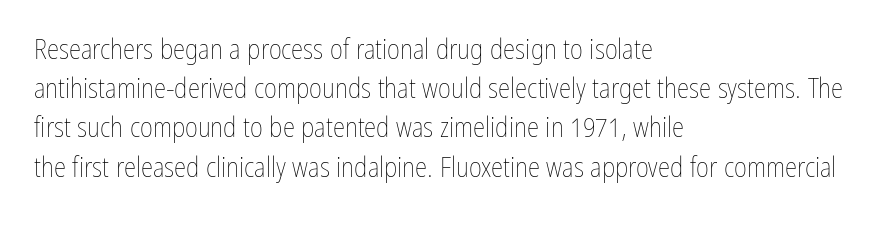
Think of a printed novel: that variable character pitch is what you see here. Rule under the text: the space is simply empty. The typesetting does not lean heavy: it is not bold. Is the block centered? No — it sits flush against the left margin. How would I describe the line gaps? Plain and ordinary. Observe the ordinary spacing: letters are neighbours, not strangers.
